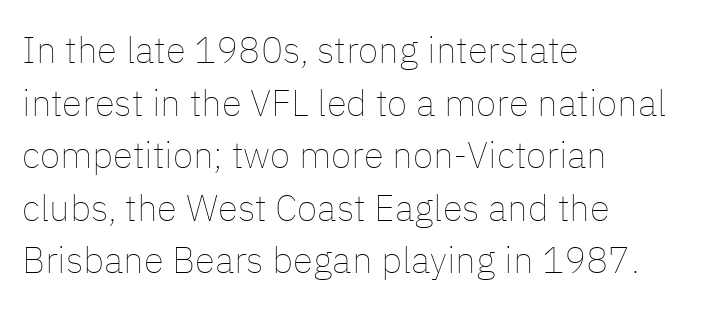
The image shows 37 px thin type, upright; set left-aligned, normal line spacing (1.42x), normal letter spacing, not underlined; low stroke contrast and a medium x-height.
